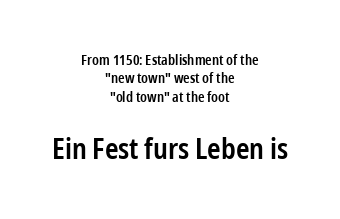
The image shows 29 px semibold, condensed sans-serif type, upright; set centered, normal line spacing (1.31x), normal letter spacing, not underlined; the second (bottom) block is 2.07x larger; low stroke contrast and a medium x-height.
